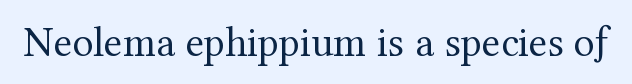
Q: Is the text bold? A: No.
Q: Is the text italic (slanted)? A: No, it is upright.
Q: Is the typeface a serif or a sans-serif typeface? A: Serif.
Q: Is the text underlined? A: No.
Q: Is the spacing between letters normal or unusually wide? A: Normal.
Q: Width (condensed, normal, or wide)? A: Normal.
Q: Stroke contrast? A: Medium.
Q: x-height? A: Medium.
Q: Monospaced? A: No.
